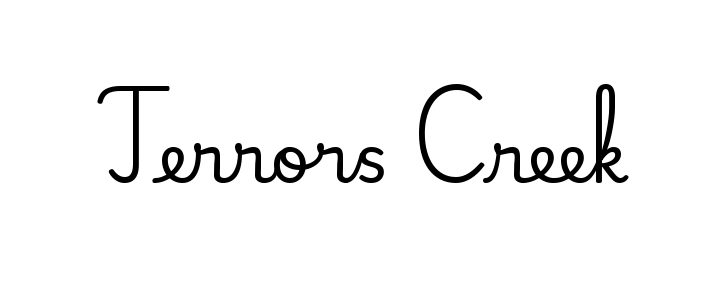
The image shows 68 px serif type, upright; set normal letter spacing, not underlined; medium stroke contrast and a small x-height.
